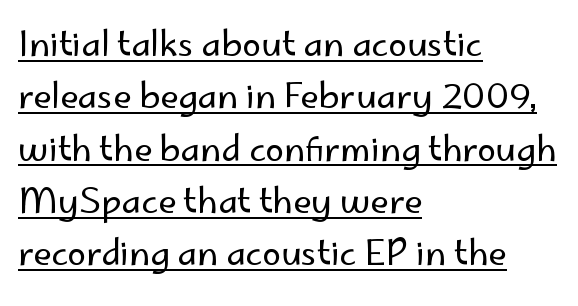
Q: Is the text bold? A: No.
Q: Is the text italic (slanted)? A: No, it is upright.
Q: Is the typeface a serif or a sans-serif typeface? A: Sans-serif.
Q: Is the text underlined? A: Yes.
Q: How is the paragraph aligned? A: Left-aligned.
Q: Is the spacing between letters normal or unusually wide? A: Normal.
Q: Is the spacing between lines tight, normal or loose? A: Normal.
Q: Width (condensed, normal, or wide)? A: Normal.
Q: Stroke contrast? A: Low.
Q: x-height? A: Small.
Q: Monospaced? A: No.
